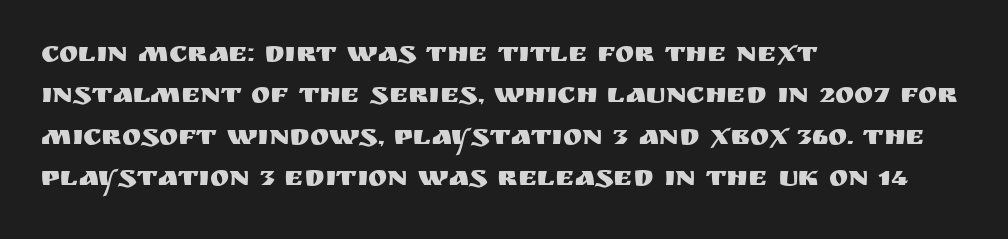
The image shows 29 px sans-serif type, upright; set left-aligned, normal line spacing (1.43x), normal letter spacing, not underlined; medium stroke contrast and a large x-height.
